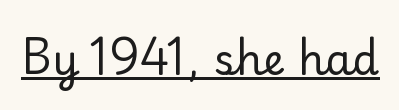
Is there an underline? Yes — a line sits under the letters. Each letter keeps its own natural width here, so spacing adapts to shape. A quiet, ordinary-to-light weight characterises the typeface. The text was rendered using a sans face with plain stroke endings. You could call the tracking neutral — neither tight nor loose. Designer's note — italics off, roman on.
